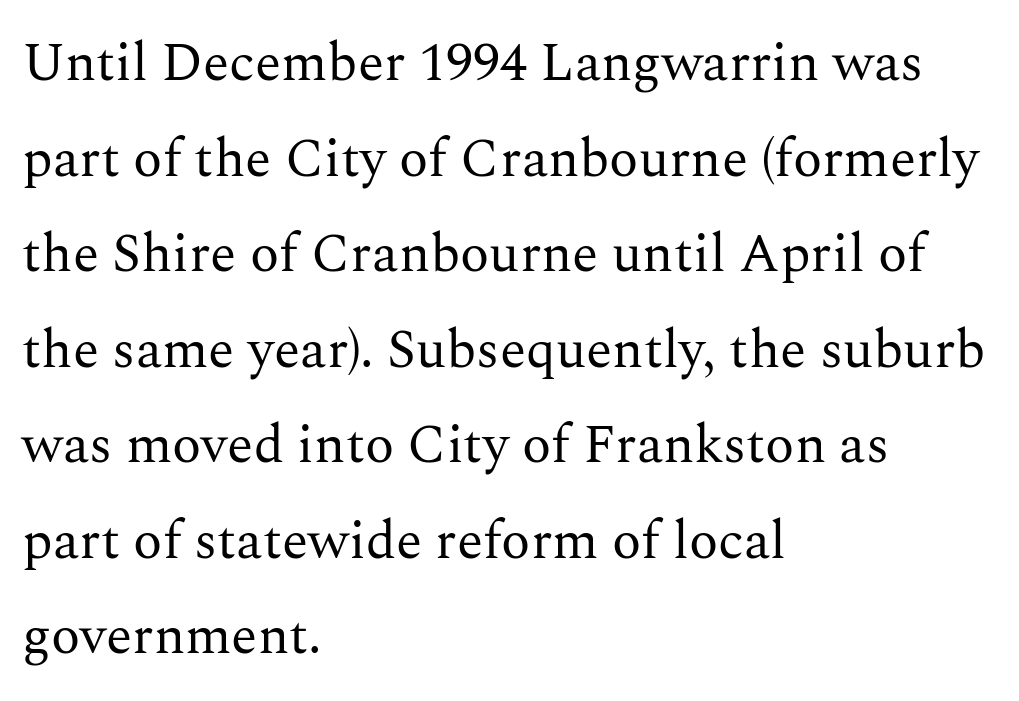
One-word summary of the alignment: left. The glyphs are unaccompanied by any horizontal stroke below them. Nothing unusual about the tracking: characters are spaced as the font intends. Italic? Not at all — the glyphs are vertical. Serif or sans? Serif — the stroke terminals have little feet.
